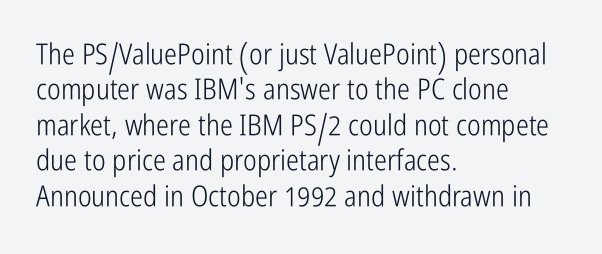
The image shows 29 px light, condensed sans-serif type, upright; set left-aligned, line spacing 1.22x, normal letter spacing, not underlined; low stroke contrast and a medium x-height.
